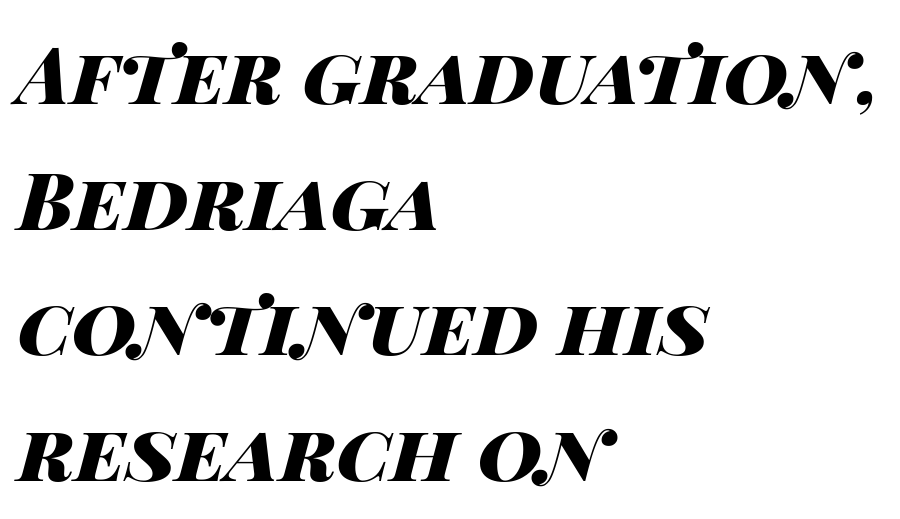
{"italic": "yes", "lean": "right", "slant_degrees": 14, "bold": "yes", "weight": "heavy", "width": "wide", "stroke_contrast": "high", "x_height": "large", "monospaced": "no", "underline": "no", "align": "left", "line_spacing": "normal", "line_spacing_ratio": 1.59, "letter_spacing": "normal", "letter_spacing_em": 0.0, "glyph_px": 79}
